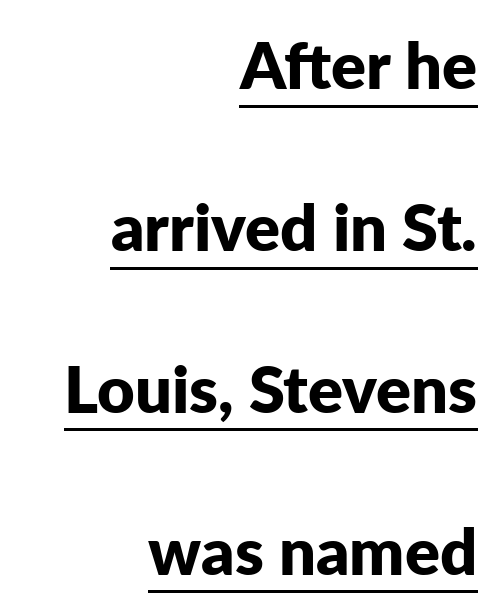
The image shows 65 px bold sans-serif type, upright; set right-aligned, loose line spacing (2.49x), normal letter spacing, underlined; low stroke contrast and a medium x-height.
